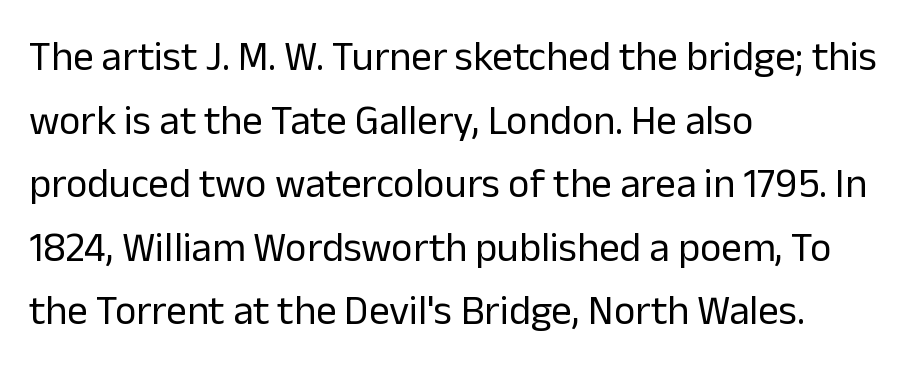
The image shows 41 px regular-weight sans-serif type, upright; set left-aligned, normal line spacing (1.55x), normal letter spacing, not underlined; low stroke contrast and a medium x-height.
